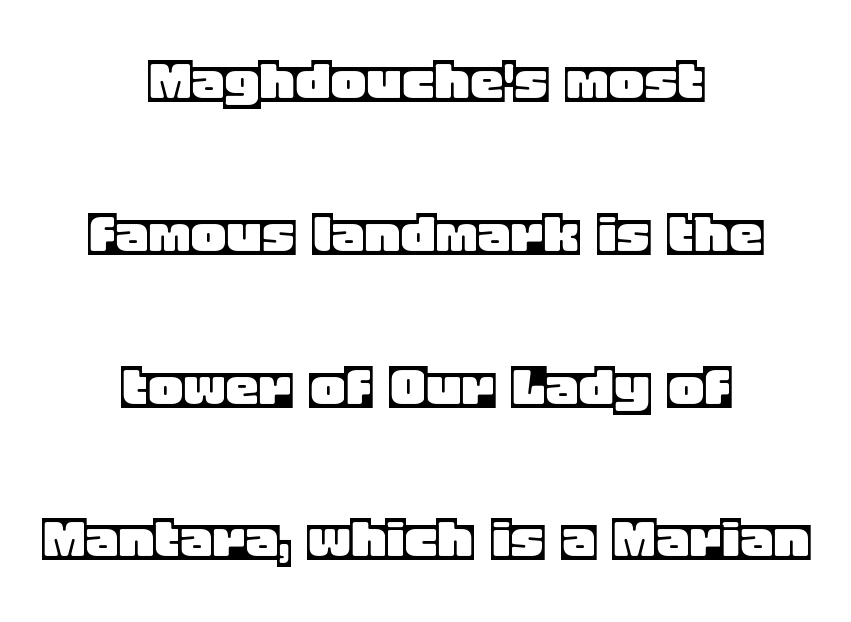
The image shows 67 px text type, upright; set centered, loose line spacing (2.28x), normal letter spacing, not underlined; a large x-height.
